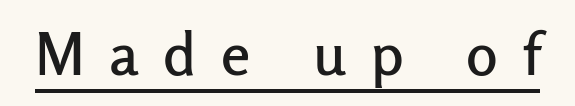
You could not count columns in this text — the font is proportionally spaced. These characters rest on top of a visible drawn line. Unlike italic type, these characters show no tilt at all. I'd call this a sans setting — the letters go barefoot. There is plenty of visible air inserted between adjacent glyphs.
